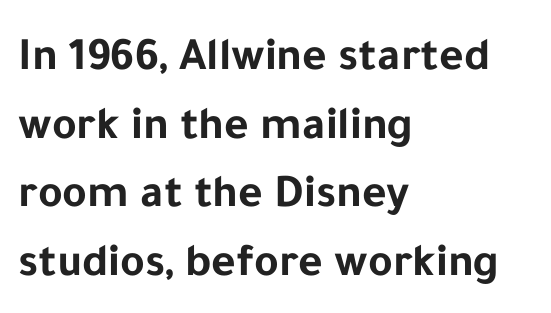
The image shows 47 px bold sans-serif type, upright; set left-aligned, normal line spacing (1.46x), normal letter spacing, not underlined; low stroke contrast and a medium x-height.
